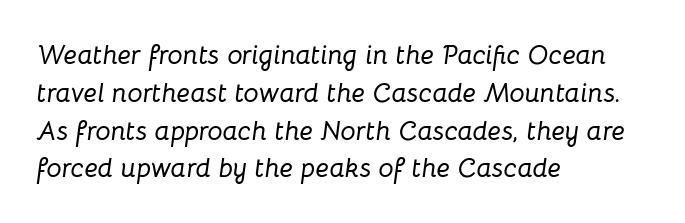
{"italic": "yes", "lean": "right", "slant_degrees": 8, "underline": "no", "align": "left", "line_spacing": "normal", "line_spacing_ratio": 1.4, "letter_spacing": "normal", "letter_spacing_em": 0.0, "glyph_px": 27}
